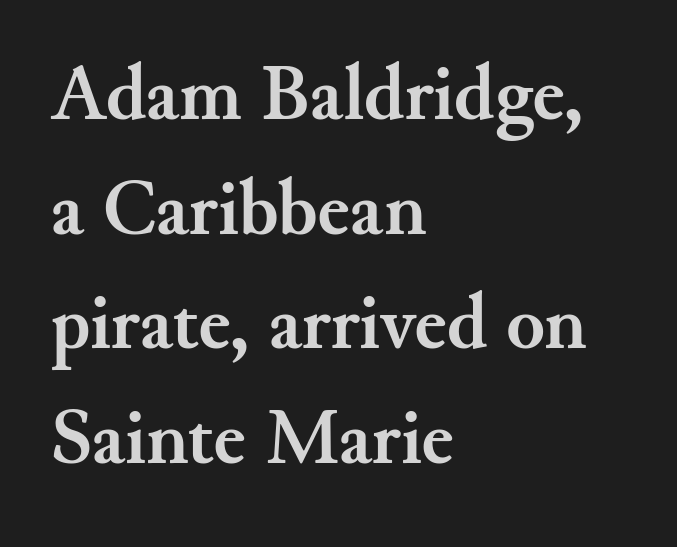
{"serif": "yes", "italic": "no", "bold": "yes", "weight": "semibold", "width": "normal", "stroke_contrast": "medium", "x_height": "small", "monospaced": "no", "underline": "no", "align": "left", "line_spacing": "normal", "line_spacing_ratio": 1.45, "letter_spacing": "normal", "letter_spacing_em": 0.0, "glyph_px": 79}
